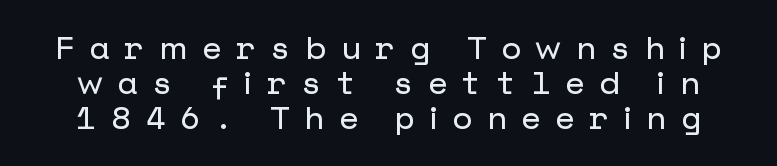
{"serif": "no", "italic": "no", "width": "normal", "stroke_contrast": "low", "x_height": "medium", "underline": "no", "line_spacing": "tight", "line_spacing_ratio": 1.09, "letter_spacing": "wide", "letter_spacing_em": 0.46, "glyph_px": 32}
